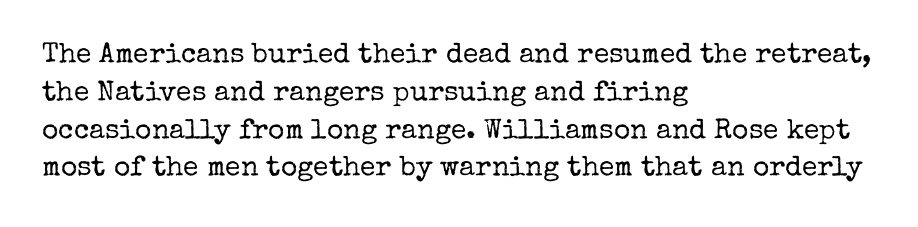
{"serif": "yes", "italic": "no", "bold": "no", "weight": "regular", "width": "normal", "stroke_contrast": "low", "x_height": "medium", "monospaced": "no", "underline": "no", "align": "left", "line_spacing": "normal", "line_spacing_ratio": 1.35, "letter_spacing": "normal", "letter_spacing_em": 0.0, "glyph_px": 28}
